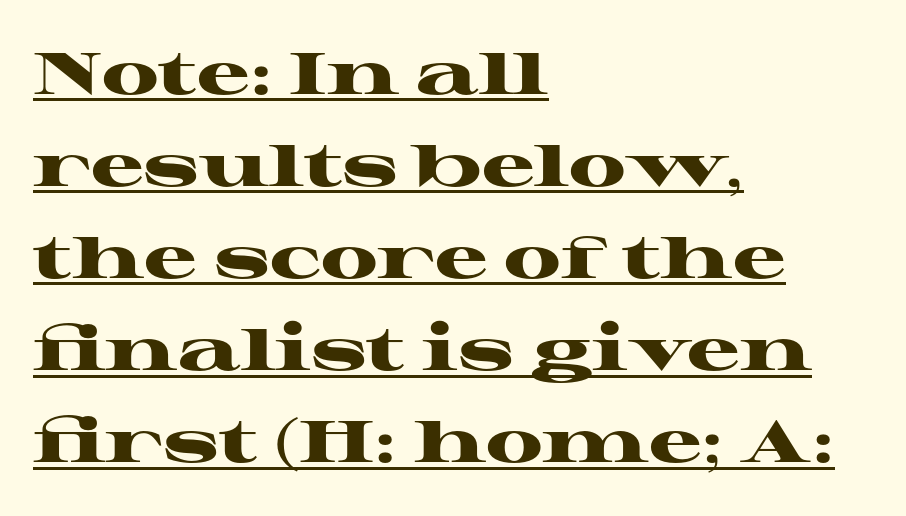
{"serif": "yes", "italic": "no", "bold": "yes", "weight": "heavy", "width": "wide", "stroke_contrast": "high", "x_height": "medium", "monospaced": "no", "underline": "yes", "align": "left", "line_spacing": "normal", "line_spacing_ratio": 1.56, "letter_spacing": "normal", "letter_spacing_em": 0.0, "glyph_px": 59}
